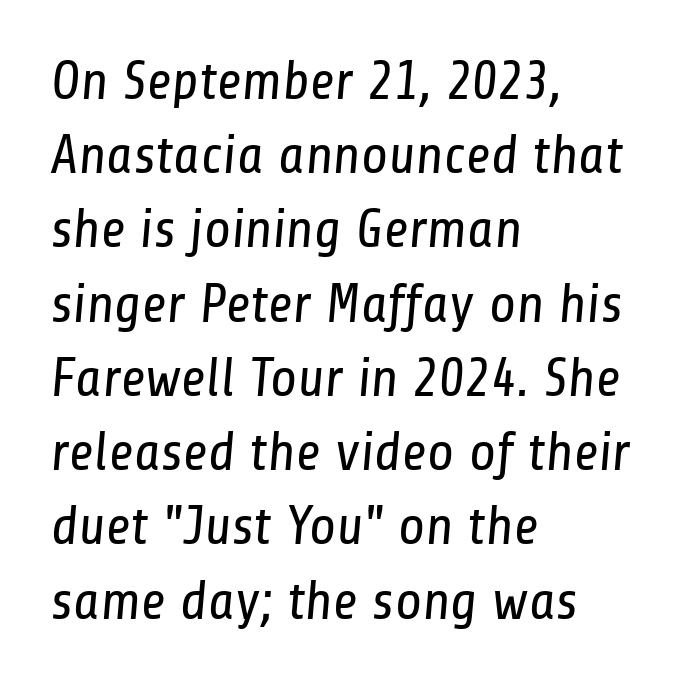
The image shows 55 px regular-weight, condensed sans-serif type; set left-aligned, normal line spacing (1.35x), normal letter spacing, not underlined; low stroke contrast and a medium x-height.
